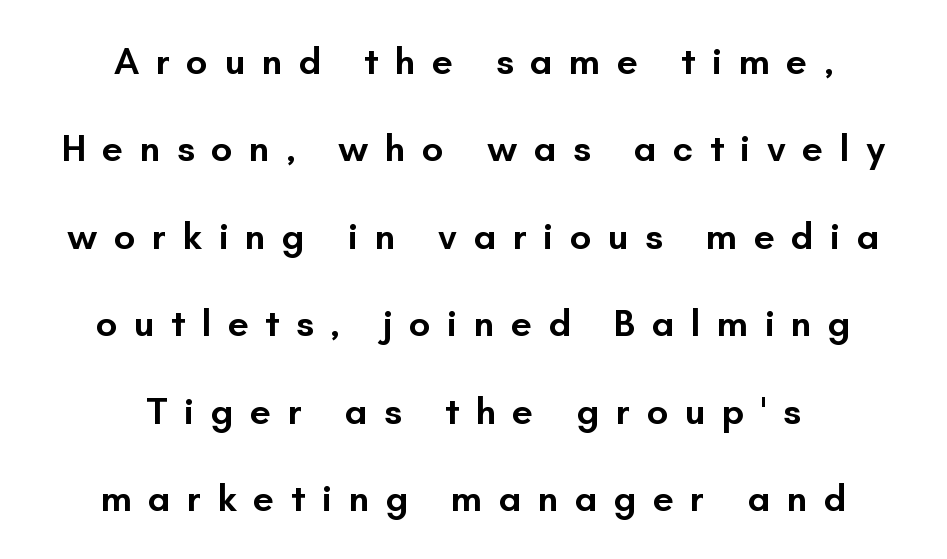
The image shows 38 px semibold sans-serif type, upright; set centered, loose line spacing (2.3x), unusually wide letter spacing (+0.43 em), not underlined; low stroke contrast and a small x-height.
